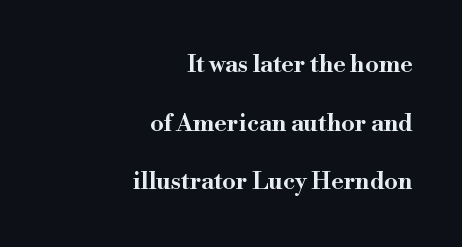
Q: Is the text italic (slanted)? A: No, it is upright.
Q: Is the text underlined? A: No.
Q: How is the paragraph aligned? A: Right-aligned.
Q: Is the spacing between letters normal or unusually wide? A: Normal.
Q: Is the spacing between lines tight, normal or loose? A: Loose.
